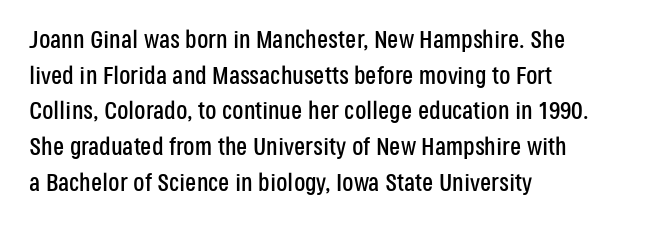
Q: Is the text italic (slanted)? A: No, it is upright.
Q: Is the text underlined? A: No.
Q: How is the paragraph aligned? A: Left-aligned.
Q: Is the spacing between letters normal or unusually wide? A: Normal.
Q: Is the spacing between lines tight, normal or loose? A: Normal.
